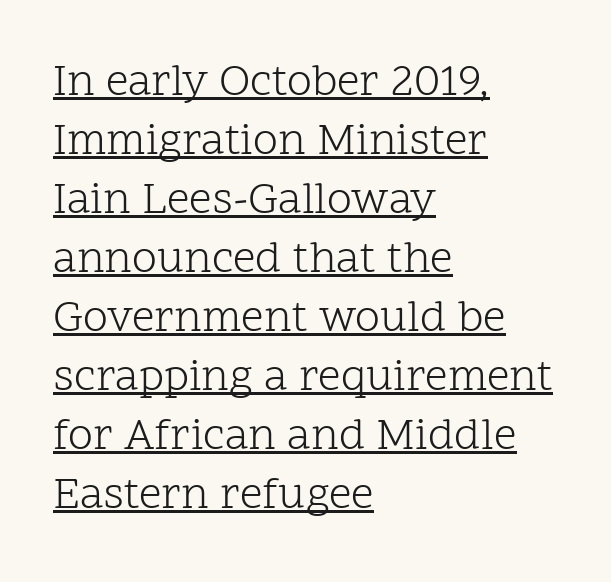
{"serif": "yes", "italic": "no", "bold": "no", "weight": "light", "width": "normal", "stroke_contrast": "low", "x_height": "medium", "monospaced": "no", "underline": "yes", "align": "left", "line_spacing": "normal", "line_spacing_ratio": 1.31, "letter_spacing": "normal", "letter_spacing_em": 0.0, "glyph_px": 45}
